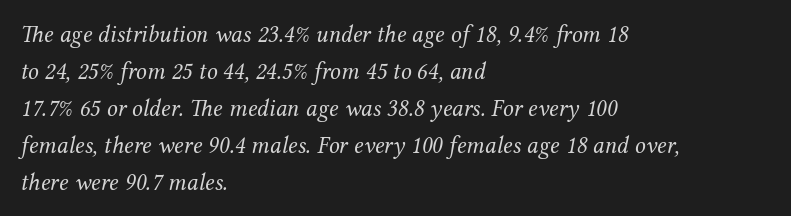
Q: Is the text bold? A: No.
Q: Is the text italic (slanted)? A: Yes, it leans right by about 12 degrees.
Q: Is the text underlined? A: No.
Q: How is the paragraph aligned? A: Left-aligned.
Q: Is the spacing between letters normal or unusually wide? A: Normal.
Q: Is the spacing between lines tight, normal or loose? A: Normal.
